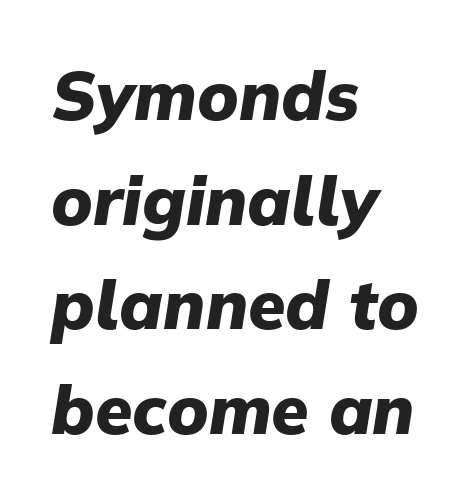
Q: Is the text bold? A: Yes.
Q: Is the text italic (slanted)? A: Yes, it leans right by about 9 degrees.
Q: Is the text underlined? A: No.
Q: How is the paragraph aligned? A: Left-aligned.
Q: Is the spacing between letters normal or unusually wide? A: Normal.
Q: Is the spacing between lines tight, normal or loose? A: Normal.
Q: Width (condensed, normal, or wide)? A: Normal.
Q: Stroke contrast? A: Low.
Q: x-height? A: Medium.
Q: Monospaced? A: No.
